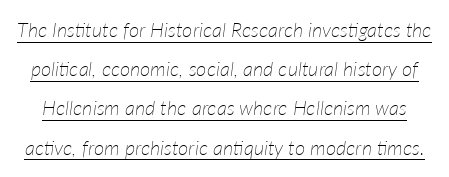
{"italic": "yes", "lean": "right", "slant_degrees": 7, "bold": "no", "underline": "yes", "line_spacing": "loose", "line_spacing_ratio": 1.96, "letter_spacing": "normal", "letter_spacing_em": 0.0, "glyph_px": 20}
